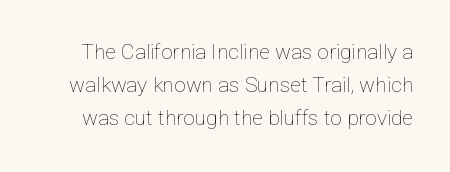
{"italic": "no", "bold": "no", "underline": "no", "line_spacing": "normal", "line_spacing_ratio": 1.58, "letter_spacing": "normal", "letter_spacing_em": 0.0, "glyph_px": 21}
